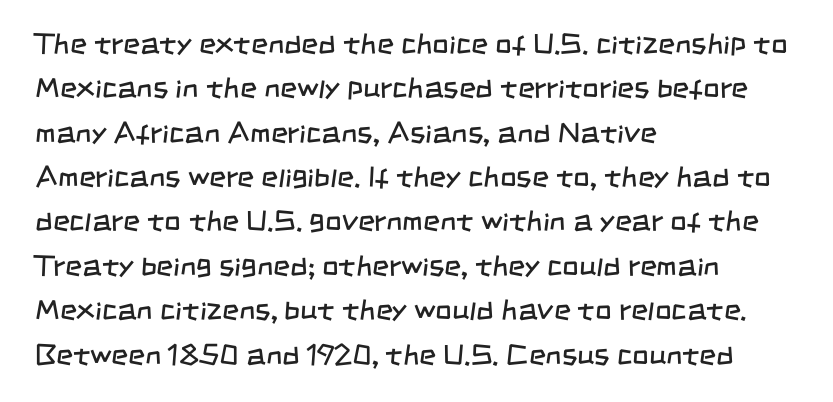
If you drew a ruler down the left edge, every line would touch it. The face used here is rendered with its standard letterfit. Each letter keeps its own natural width here, so spacing adapts to shape. The words here are not underlined.
